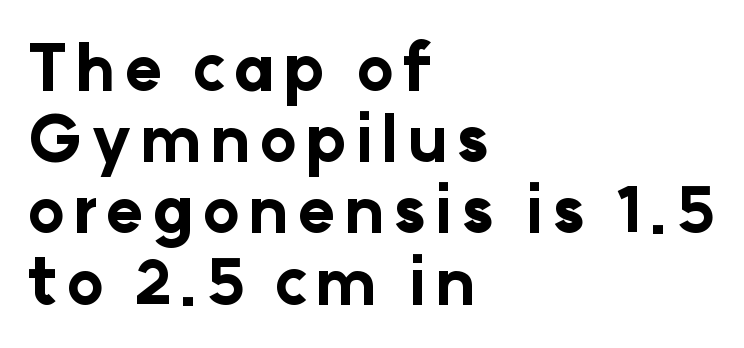
The image shows 63 px bold sans-serif type, upright; set left-aligned, tight line spacing (1.13x), not underlined; low stroke contrast and a medium x-height.
